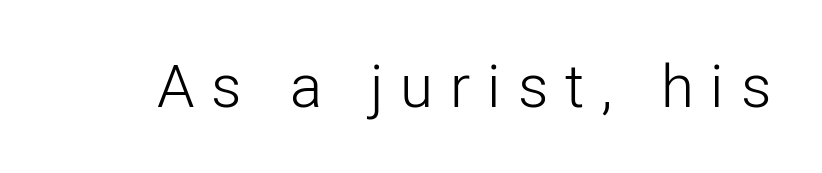
The image shows 60 px light sans-serif type, upright; set unusually wide letter spacing (+0.28 em), not underlined; low stroke contrast and a medium x-height.
